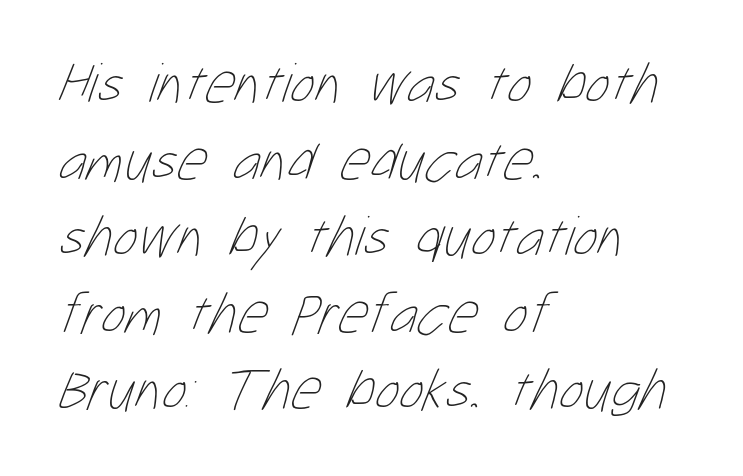
Q: Is the text bold? A: No.
Q: Is the text underlined? A: No.
Q: How is the paragraph aligned? A: Left-aligned.
Q: Is the spacing between letters normal or unusually wide? A: Normal.
Q: Is the spacing between lines tight, normal or loose? A: Normal.
Q: Width (condensed, normal, or wide)? A: Condensed.
Q: Stroke contrast? A: Low.
Q: x-height? A: Medium.
Q: Monospaced? A: No.
